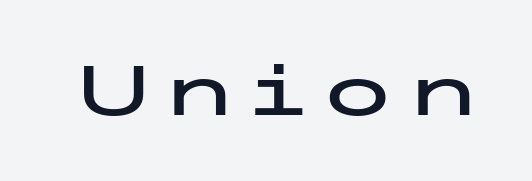
The image shows 70 px wide sans-serif type, upright; set not underlined; low stroke contrast and a medium x-height.
